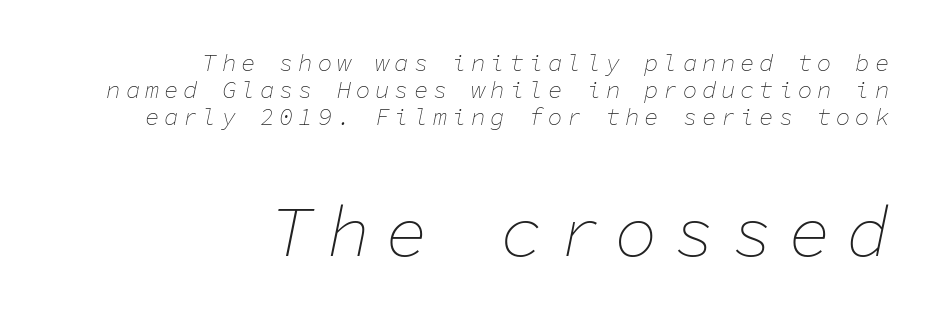
Monospaced: the letters line up in strict vertical columns. The text carries the slant typical of an italic or oblique font. Notice how the passage keeps a crisp vertical edge on the right only. How would I describe the line gaps? Narrow and economical. The letters look calm and open, with moderate or lighter stems.
